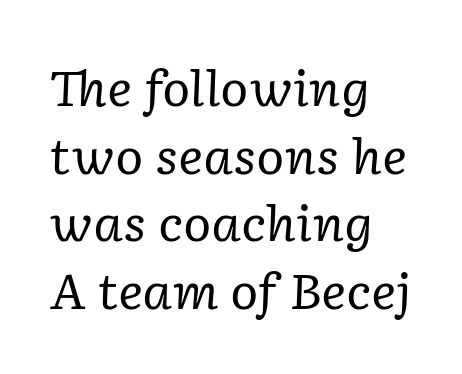
Leftover space on each line is placed entirely after the last word. The area under the type is left untouched. Does the type have serifs? Yes, each stem ends in a small foot. Each new line begins a customary step beneath the previous one. Italic? Definitely — the glyphs are oblique. Summary of weight: not heavy and not bold.
